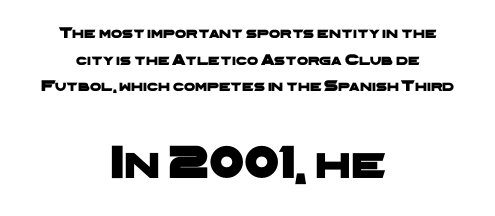
Q: Is the typeface a serif or a sans-serif typeface? A: Sans-serif.
Q: Is the text underlined? A: No.
Q: How is the paragraph aligned? A: Centered.
Q: Is the spacing between letters normal or unusually wide? A: Normal.
Q: Is the spacing between lines tight, normal or loose? A: Normal.
Q: Which block of text is set in a larger size, the first (top) or the second (bottom)? A: The second (bottom) one.
Q: Width (condensed, normal, or wide)? A: Wide.
Q: Stroke contrast? A: Low.
Q: x-height? A: Medium.
Q: Monospaced? A: No.
